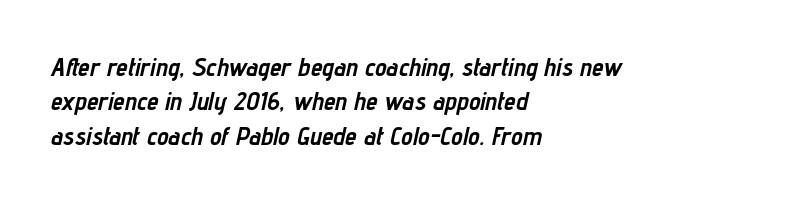
Q: Is the text bold? A: Yes.
Q: Is the text italic (slanted)? A: Yes, it leans right by about 12 degrees.
Q: Is the text underlined? A: No.
Q: How is the paragraph aligned? A: Left-aligned.
Q: Is the spacing between letters normal or unusually wide? A: Normal.
Q: Is the spacing between lines tight, normal or loose? A: Normal.
